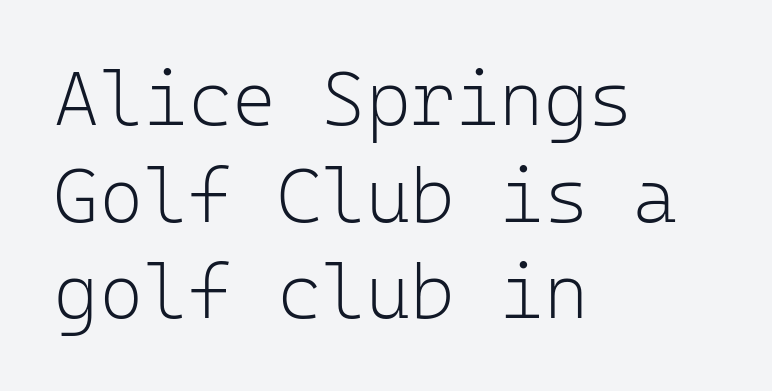
Q: Is the text bold? A: No.
Q: Is the text italic (slanted)? A: No, it is upright.
Q: Is the typeface a serif or a sans-serif typeface? A: Sans-serif.
Q: Is the text underlined? A: No.
Q: How is the paragraph aligned? A: Left-aligned.
Q: Is the spacing between letters normal or unusually wide? A: Normal.
Q: Is the spacing between lines tight, normal or loose? A: Normal.
Q: Width (condensed, normal, or wide)? A: Normal.
Q: Stroke contrast? A: Low.
Q: x-height? A: Medium.
Q: Monospaced? A: Yes.
